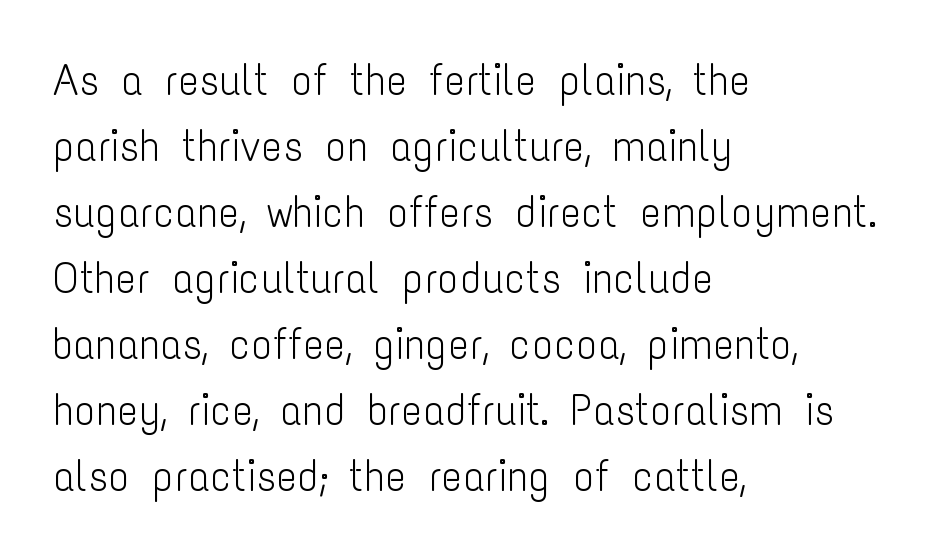
Q: Is the text bold? A: No.
Q: Is the text italic (slanted)? A: No, it is upright.
Q: Is the typeface a serif or a sans-serif typeface? A: Sans-serif.
Q: Is the text underlined? A: No.
Q: How is the paragraph aligned? A: Left-aligned.
Q: Is the spacing between letters normal or unusually wide? A: Normal.
Q: Is the spacing between lines tight, normal or loose? A: Normal.
Q: Width (condensed, normal, or wide)? A: Condensed.
Q: Stroke contrast? A: Low.
Q: x-height? A: Medium.
Q: Monospaced? A: No.
